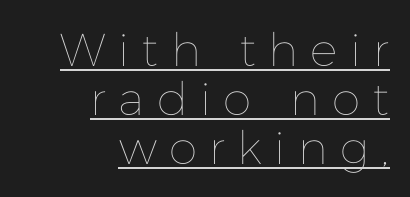
{"italic": "no", "bold": "no", "weight": "thin", "width": "normal", "stroke_contrast": "low", "x_height": "medium", "monospaced": "no", "underline": "yes", "align": "right", "line_spacing": "tight", "line_spacing_ratio": 1.06, "letter_spacing": "wide", "letter_spacing_em": 0.27, "glyph_px": 46}
